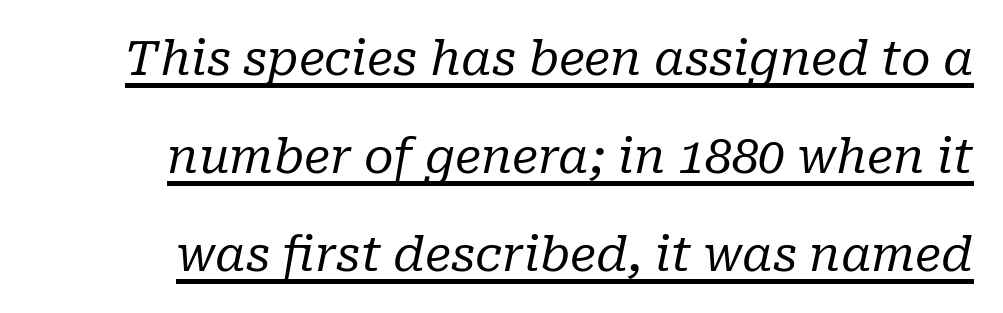
{"serif": "yes", "italic": "yes", "lean": "right", "slant_degrees": 10, "bold": "no", "weight": "regular", "width": "normal", "stroke_contrast": "low", "x_height": "medium", "monospaced": "no", "underline": "yes", "line_spacing": "loose", "line_spacing_ratio": 2.04, "letter_spacing": "normal", "letter_spacing_em": 0.0, "glyph_px": 48}
